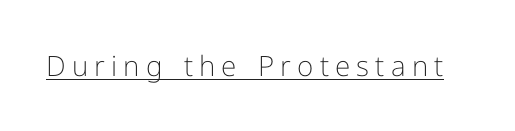
The image shows 28 px light sans-serif type, upright; set unusually wide letter spacing (+0.22 em), underlined; low stroke contrast and a medium x-height.
